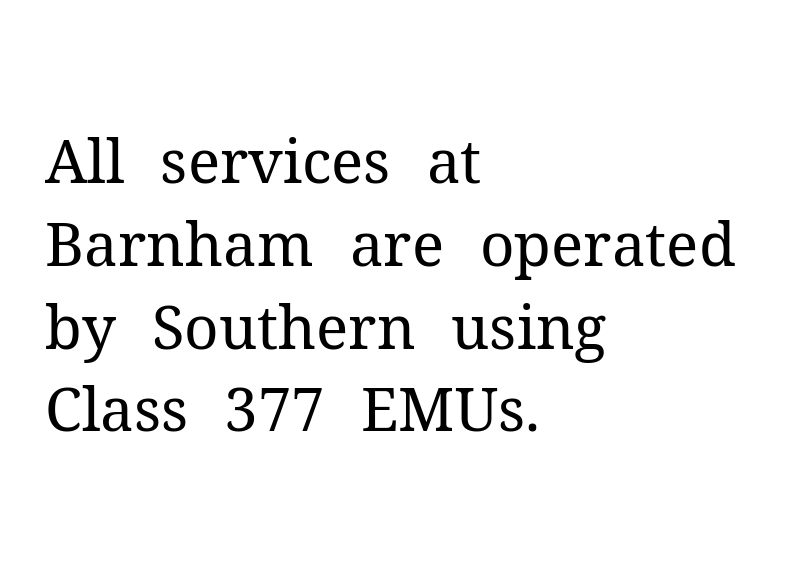
The image shows 60 px regular-weight serif type, upright; set left-aligned, normal line spacing (1.38x), normal letter spacing, not underlined; medium stroke contrast and a medium x-height.
